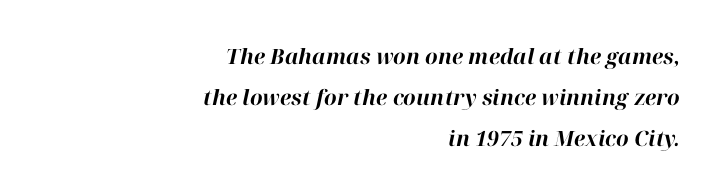
{"italic": "yes", "lean": "right", "slant_degrees": 12, "bold": "yes", "underline": "no", "align": "right", "line_spacing": "loose", "line_spacing_ratio": 1.95, "letter_spacing": "normal", "letter_spacing_em": 0.0, "glyph_px": 21}
